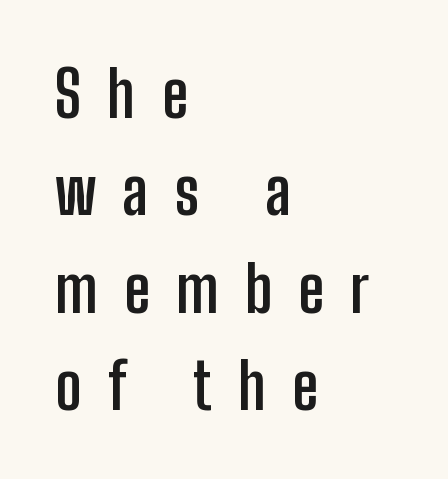
Q: Is the text bold? A: Yes.
Q: Is the text italic (slanted)? A: No, it is upright.
Q: Is the typeface a serif or a sans-serif typeface? A: Sans-serif.
Q: Is the text underlined? A: No.
Q: How is the paragraph aligned? A: Left-aligned.
Q: Is the spacing between letters normal or unusually wide? A: Unusually wide.
Q: Is the spacing between lines tight, normal or loose? A: Normal.
Q: Width (condensed, normal, or wide)? A: Condensed.
Q: Stroke contrast? A: Low.
Q: x-height? A: Medium.
Q: Monospaced? A: No.
